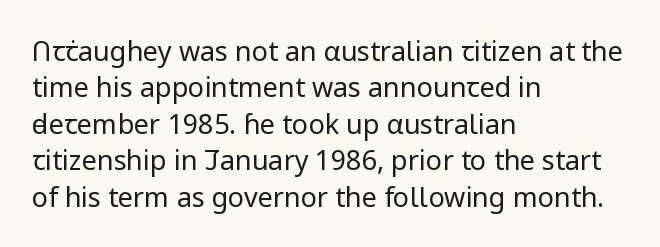
Q: Is the text bold? A: No.
Q: Is the text italic (slanted)? A: No, it is upright.
Q: Is the text underlined? A: No.
Q: How is the paragraph aligned? A: Left-aligned.
Q: Is the spacing between letters normal or unusually wide? A: Normal.
Q: Is the spacing between lines tight, normal or loose? A: Normal.
